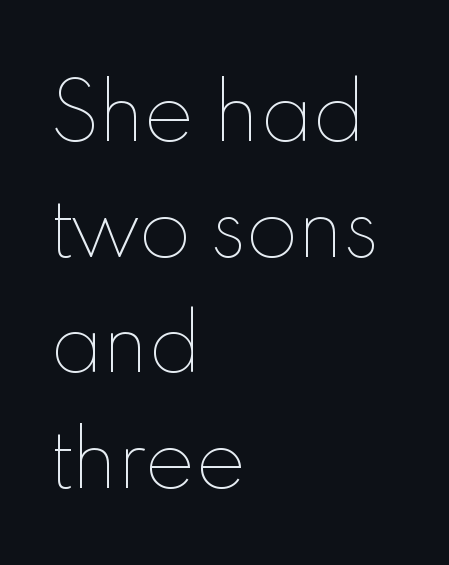
Line beginnings align vertically; line endings do not. The passage shown stacks its lines at a standard gap. Each letter keeps its own natural width here, so spacing adapts to shape. Tall strokes in this sample are plumb rather than angled. A quiet, ordinary-to-light weight characterises the typeface.
